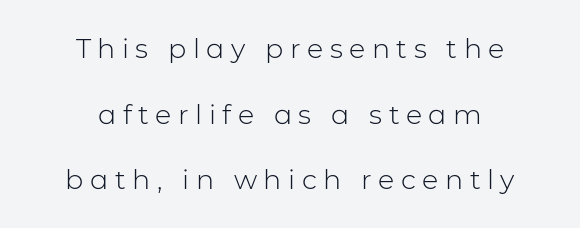
Q: Is the text bold? A: No.
Q: Is the text italic (slanted)? A: No, it is upright.
Q: Is the text underlined? A: No.
Q: How is the paragraph aligned? A: Centered.
Q: Is the spacing between letters normal or unusually wide? A: Unusually wide.
Q: Is the spacing between lines tight, normal or loose? A: Loose.
